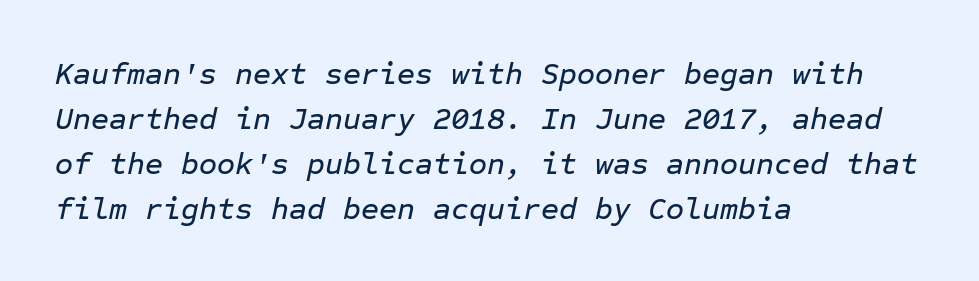
The image shows 31 px text type, italic (leaning right), monospaced; set left-aligned, normal line spacing (1.45x), normal letter spacing, not underlined; low stroke contrast and a medium x-height.
